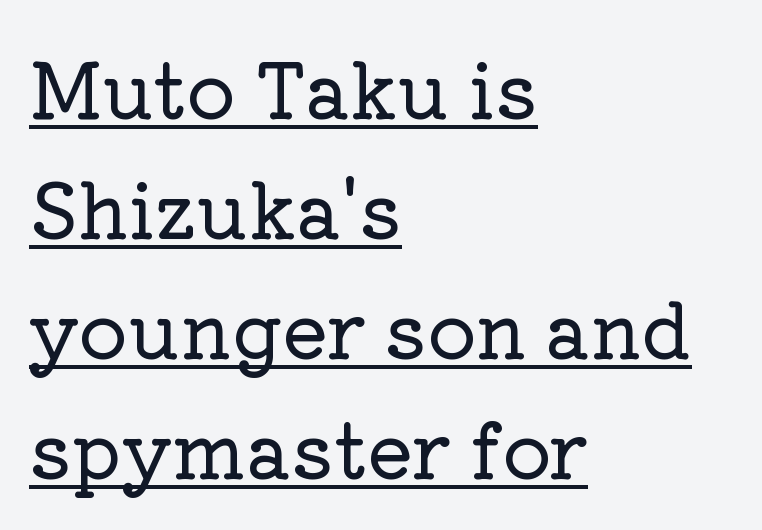
Q: Is the text italic (slanted)? A: No, it is upright.
Q: Is the typeface a serif or a sans-serif typeface? A: Serif.
Q: Is the text underlined? A: Yes.
Q: How is the paragraph aligned? A: Left-aligned.
Q: Is the spacing between letters normal or unusually wide? A: Normal.
Q: Is the spacing between lines tight, normal or loose? A: Normal.
Q: Width (condensed, normal, or wide)? A: Normal.
Q: Stroke contrast? A: Low.
Q: x-height? A: Medium.
Q: Monospaced? A: No.
